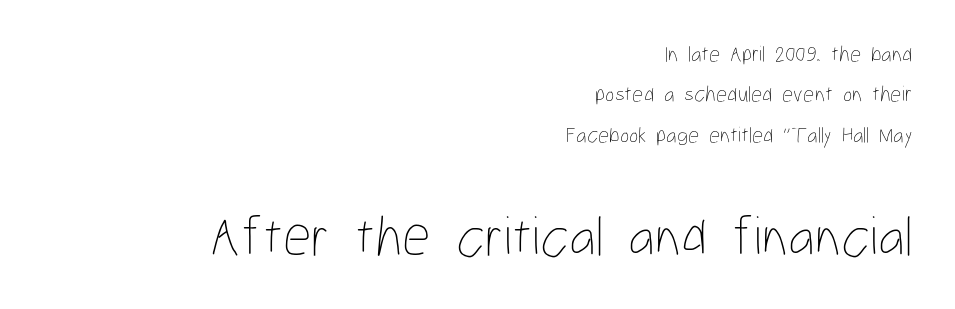
The image shows 56 px thin, condensed type, upright; set right-aligned, line spacing 1.83x, normal letter spacing, not underlined; the second (bottom) block is 2.55x larger; low stroke contrast and a medium x-height.
